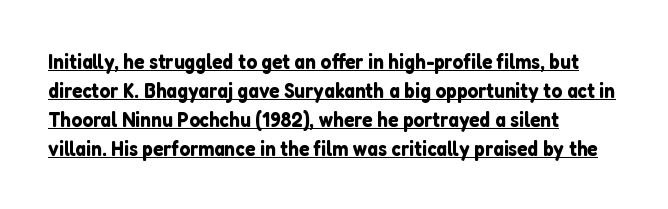
Q: Is the text italic (slanted)? A: No, it is upright.
Q: Is the text underlined? A: Yes.
Q: How is the paragraph aligned? A: Left-aligned.
Q: Is the spacing between letters normal or unusually wide? A: Normal.
Q: Is the spacing between lines tight, normal or loose? A: Normal.
